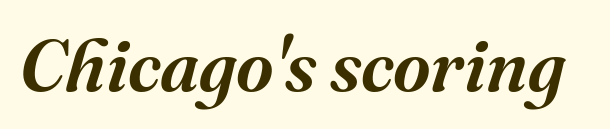
Q: Is the text italic (slanted)? A: Yes, it leans right by about 16 degrees.
Q: Is the typeface a serif or a sans-serif typeface? A: Serif.
Q: Is the text underlined? A: No.
Q: Is the spacing between letters normal or unusually wide? A: Normal.
Q: Width (condensed, normal, or wide)? A: Normal.
Q: Stroke contrast? A: Medium.
Q: x-height? A: Medium.
Q: Monospaced? A: No.
